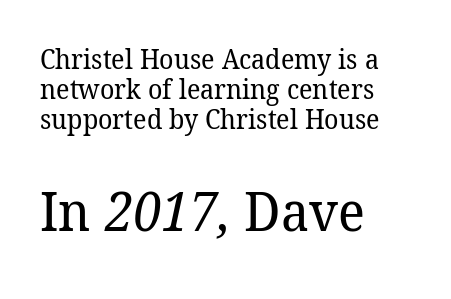
Q: Is the text bold? A: No.
Q: Is the typeface a serif or a sans-serif typeface? A: Serif.
Q: Is the text underlined? A: No.
Q: How is the paragraph aligned? A: Left-aligned.
Q: Is the spacing between letters normal or unusually wide? A: Normal.
Q: Is the spacing between lines tight, normal or loose? A: Tight.
Q: Which block of text is set in a larger size, the first (top) or the second (bottom)? A: The second (bottom) one.
Q: Width (condensed, normal, or wide)? A: Normal.
Q: Stroke contrast? A: Low.
Q: x-height? A: Medium.
Q: Monospaced? A: No.
